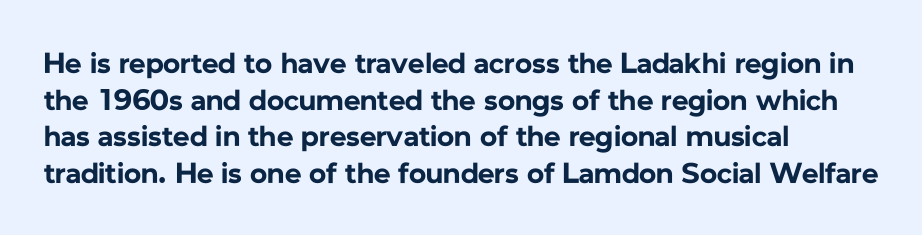
The face used here is proportionally spaced, like ordinary book or web type. Letters rest on an invisible, unmarked baseline. Does the weight exceed regular? Yes, all the way to bold. Are there feet on the stems? There aren't — it's a sans. Is the letter spacing exaggerated? No — it looks like the ordinary default.
